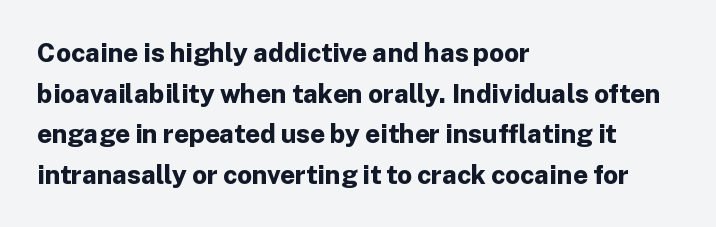
{"italic": "no", "bold": "yes", "underline": "no", "align": "left", "line_spacing": "normal", "line_spacing_ratio": 1.56, "letter_spacing": "normal", "letter_spacing_em": 0.0, "glyph_px": 26}
